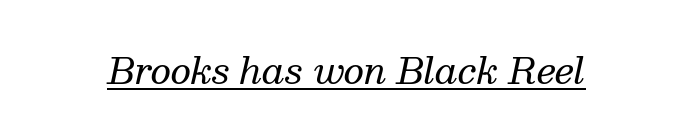
This reads as an unemphasized weight, regular at the heaviest. There's an unmistakable incline to the writing here. Does the type have serifs? Yes, each stem ends in a small foot. The letterforms sit shoulder to shoulder at normal distance.
